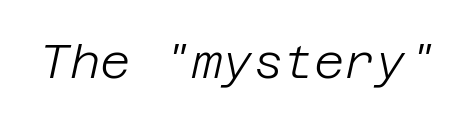
The image shows 47 px light type, italic (leaning right); set normal letter spacing, not underlined; low stroke contrast and a large x-height.
